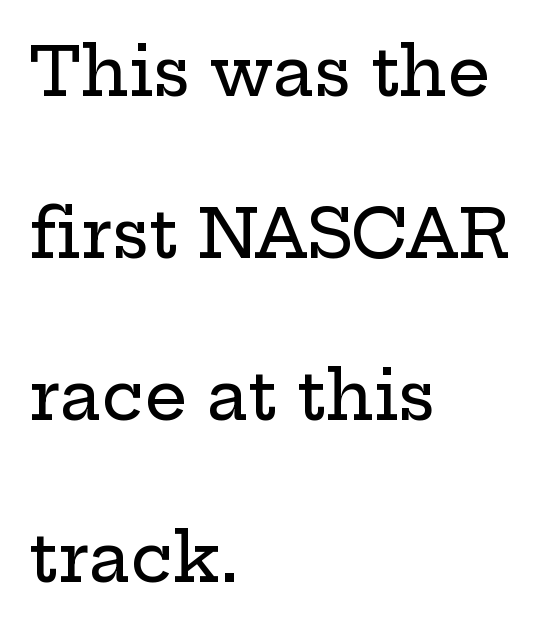
The passage shown stacks its lines with a broad gap. Varying glyph widths throughout — classic text-font behaviour. Clear beneath every line of the passage. The paragraph shown leans on its left margin.
